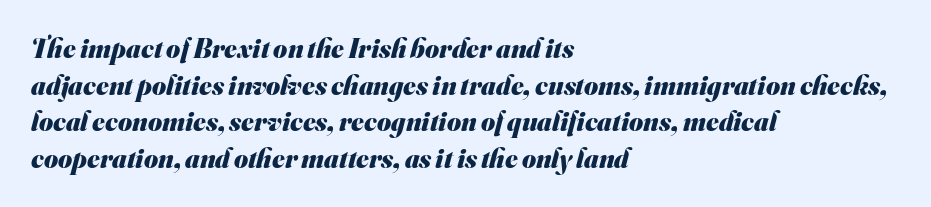
{"bold": "yes", "underline": "no", "align": "left", "line_spacing": "normal", "line_spacing_ratio": 1.36, "letter_spacing": "normal", "letter_spacing_em": 0.0, "glyph_px": 27}
